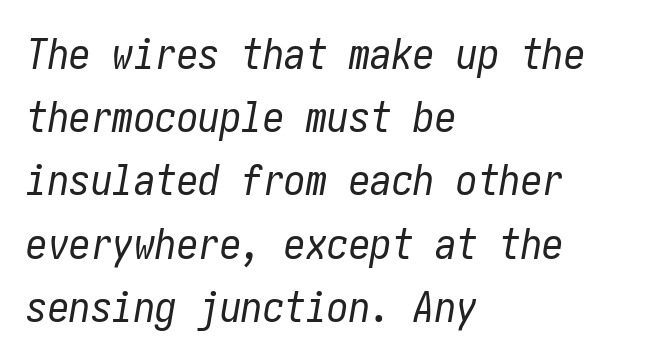
Evenly set lines give the paragraph a standard silhouette. The face used here has a pronounced slope to its letters. Tracking here is standard; glyphs follow each other at the usual distance. Is the type heavy? It reads as light-to-regular instead. Teacher's note: observe the even left margin — that is flush-left alignment.
